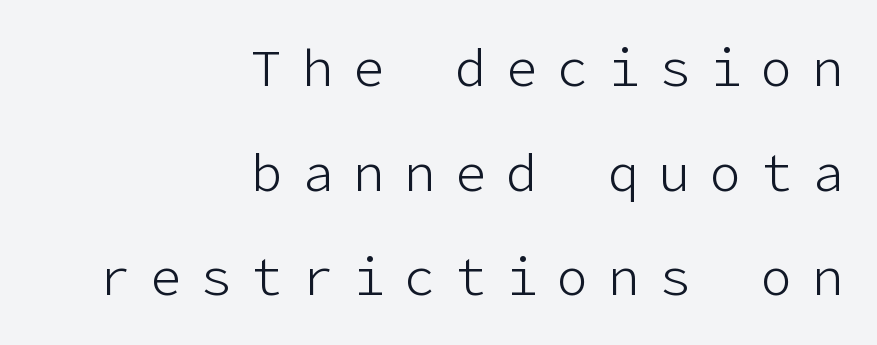
Q: Is the text bold? A: No.
Q: Is the text italic (slanted)? A: No, it is upright.
Q: Is the typeface a serif or a sans-serif typeface? A: Sans-serif.
Q: Is the text underlined? A: No.
Q: How is the paragraph aligned? A: Right-aligned.
Q: Is the spacing between letters normal or unusually wide? A: Unusually wide.
Q: Is the spacing between lines tight, normal or loose? A: Loose.
Q: Width (condensed, normal, or wide)? A: Normal.
Q: Stroke contrast? A: Low.
Q: x-height? A: Medium.
